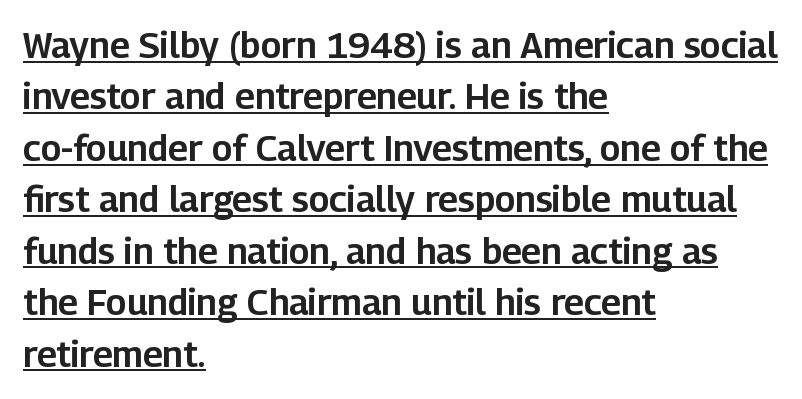
Default kerning and tracking; the words read as compact shapes. A roman cut, with each character standing at attention. Is there much room between lines? A standard amount, neither cramped nor airy. Compared with a centered layout, this one pins lines to the left instead. Descenders here cross a horizontal rule under the line. Looks like regular typesetting: each glyph gets only the width it needs.
